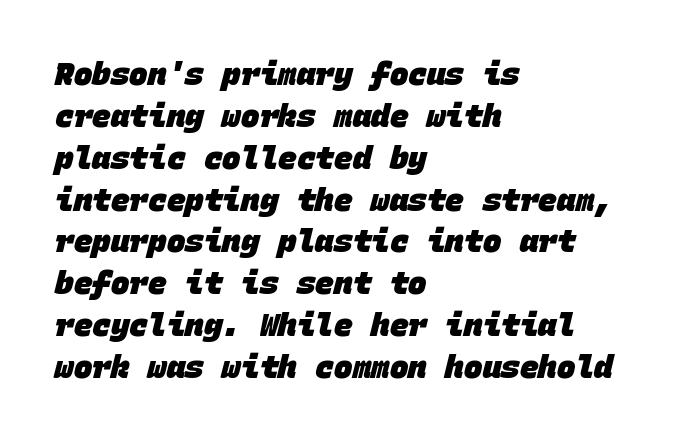
The image shows 31 px heavy sans-serif type, monospaced; set left-aligned, normal line spacing (1.35x), normal letter spacing, not underlined; low stroke contrast and a large x-height.
